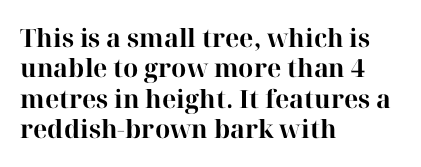
Q: Is the text bold? A: Yes.
Q: Is the text italic (slanted)? A: No, it is upright.
Q: Is the text underlined? A: No.
Q: How is the paragraph aligned? A: Left-aligned.
Q: Is the spacing between letters normal or unusually wide? A: Normal.
